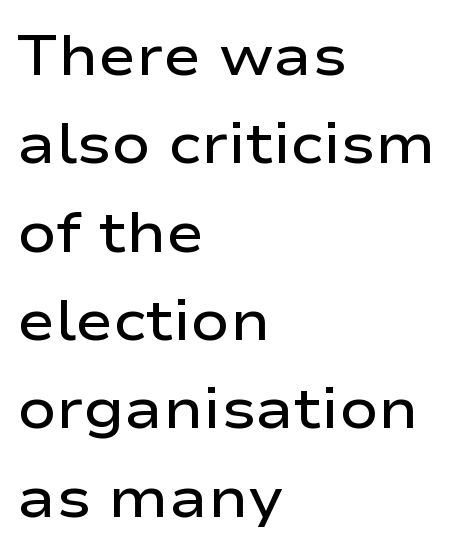
{"serif": "no", "italic": "no", "bold": "semi", "weight": "semibold", "width": "wide", "stroke_contrast": "low", "x_height": "medium", "monospaced": "no", "underline": "no", "align": "left", "line_spacing": "normal", "line_spacing_ratio": 1.55, "letter_spacing": "normal", "letter_spacing_em": 0.0, "glyph_px": 57}
